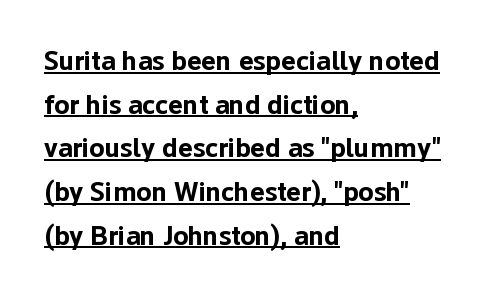
Regarding serifs, this sample does without them. Nope, not italic — everything's standing straight. Leftover space on each line is placed entirely after the last word. Emphasis is given by a line drawn under the lettering. A typesetter would call this proportional, since set widths differ per character. Each glyph is drawn with heavy, bold strokes.
